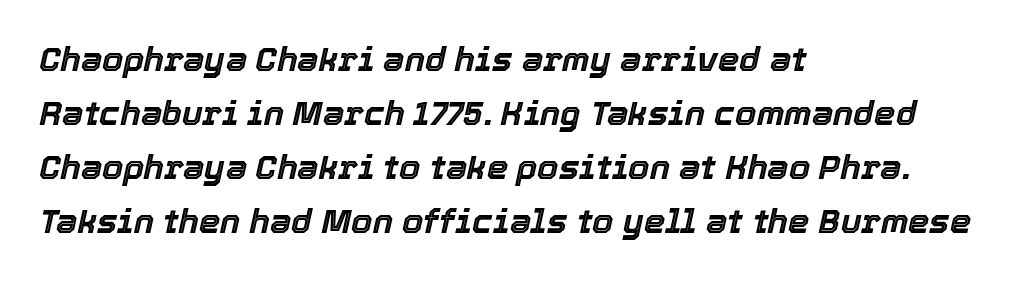
Q: Is the text italic (slanted)? A: Yes, it leans right by about 12 degrees.
Q: Is the text underlined? A: No.
Q: How is the paragraph aligned? A: Left-aligned.
Q: Is the spacing between letters normal or unusually wide? A: Normal.
Q: Is the spacing between lines tight, normal or loose? A: Normal.
Q: Width (condensed, normal, or wide)? A: Normal.
Q: x-height? A: Medium.
Q: Monospaced? A: No.
